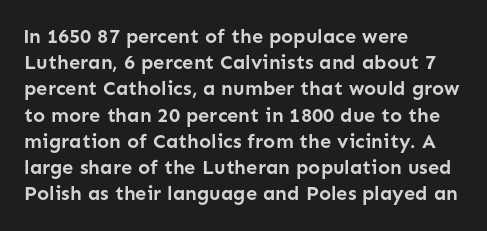
Leftover space on each line is placed entirely after the last word. Honestly, the row spacing looks completely unremarkable. This sample uses an upright cut, with every glyph sitting square on the baseline. A typesetter would call this zero additional tracking. Check the space under the baseline: it is left empty.
